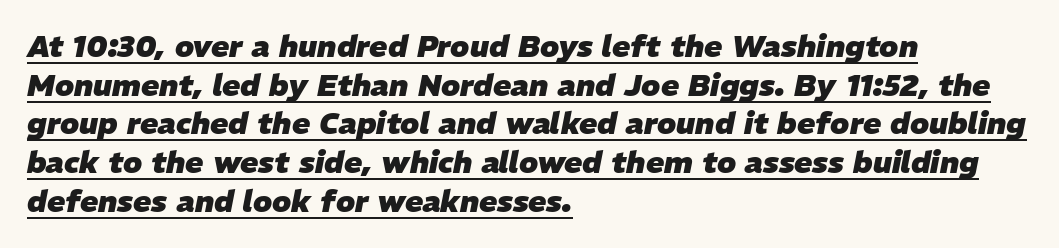
The image shows 30 px heavy type, italic (leaning right); set left-aligned, normal line spacing (1.29x), normal letter spacing, underlined; low stroke contrast and a medium x-height.
